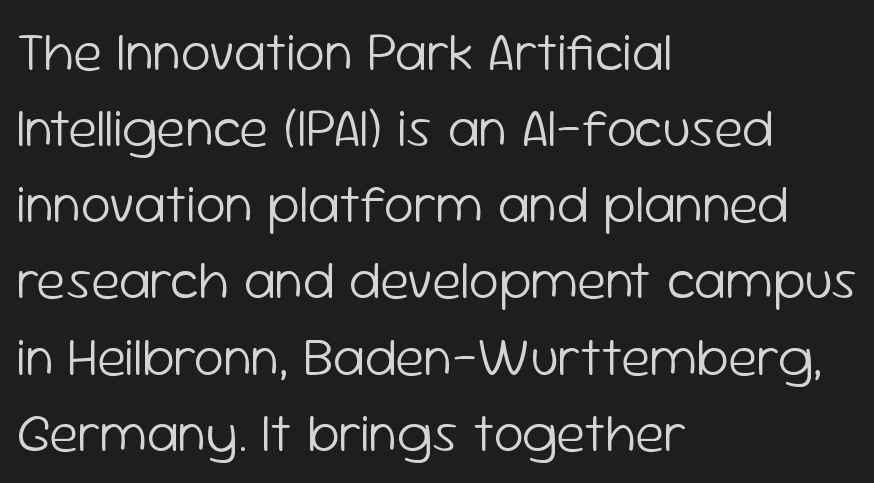
Q: Is the text bold? A: No.
Q: Is the text italic (slanted)? A: No, it is upright.
Q: Is the typeface a serif or a sans-serif typeface? A: Sans-serif.
Q: Is the text underlined? A: No.
Q: How is the paragraph aligned? A: Left-aligned.
Q: Is the spacing between letters normal or unusually wide? A: Normal.
Q: Is the spacing between lines tight, normal or loose? A: Normal.
Q: Width (condensed, normal, or wide)? A: Normal.
Q: Stroke contrast? A: Low.
Q: x-height? A: Medium.
Q: Monospaced? A: No.
